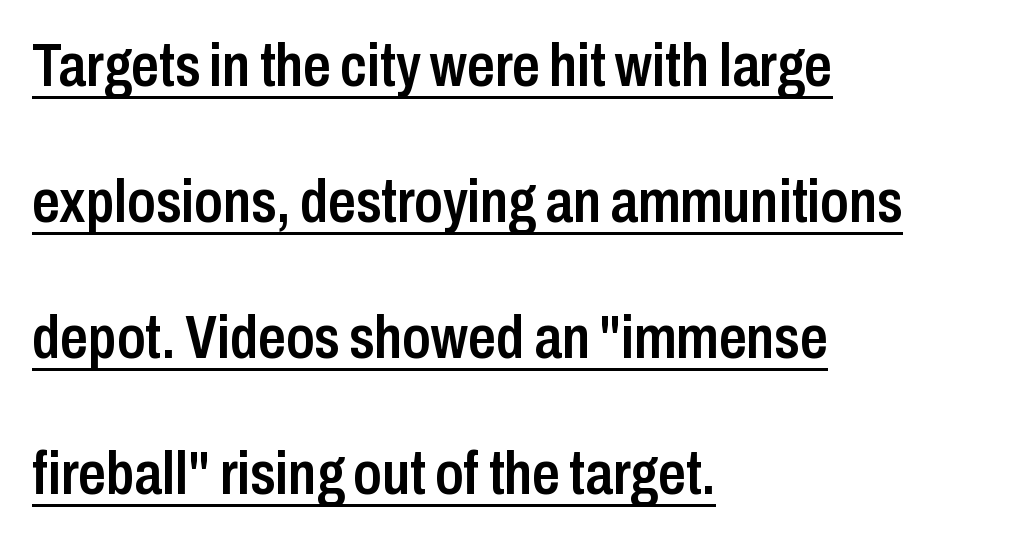
You could fit nearly another row in the gap between these rows. Here the designer chose a conventional face with non-uniform glyph widths. Decoration check: the copy is underlined. Examine the stroke ends and you'll find no serifs.
